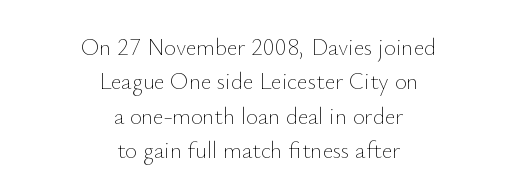
{"italic": "no", "bold": "no", "underline": "no", "align": "center", "line_spacing": "normal", "line_spacing_ratio": 1.5, "letter_spacing": "normal", "letter_spacing_em": 0.0, "glyph_px": 23}
